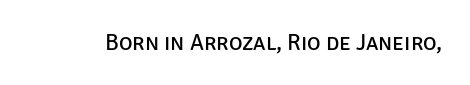
The image shows 23 px text type, upright; set normal letter spacing, not underlined.
